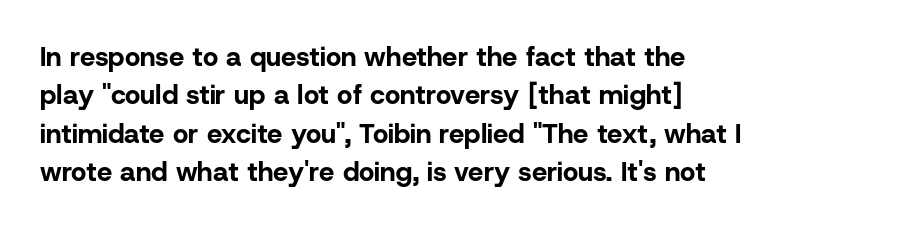
Glyph-to-glyph distance matches everyday printed text. Notice how thick the strokes are: this is what a full bold looks like. A normal amount of white space separates one row of letters from the next. Only glyphs here, with clear space below each row. Vertical strokes here are truly vertical.
